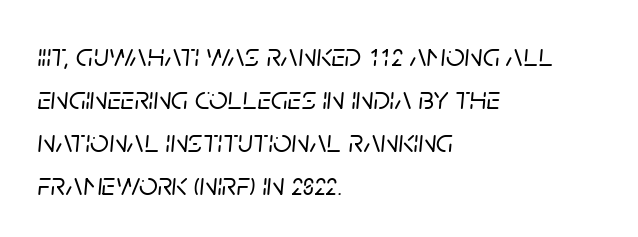
The image shows 33 px text type, italic (leaning right); set left-aligned, normal line spacing (1.3x), normal letter spacing, not underlined; low stroke contrast and a large x-height.
